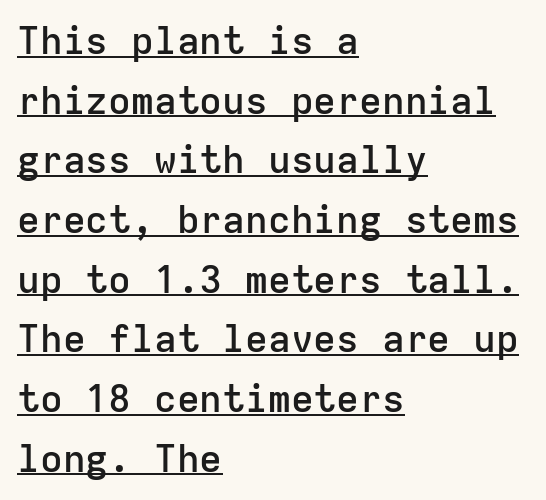
Vertically, the passage feels balanced, rows spaced as you'd expect. Look at the stroke-to-counter ratio: somewhat heavy, a semibold. The type is set solid horizontally, with unmodified tracking. The string is rendered with underlining switched on. Do the letters lean? They stand straight.
